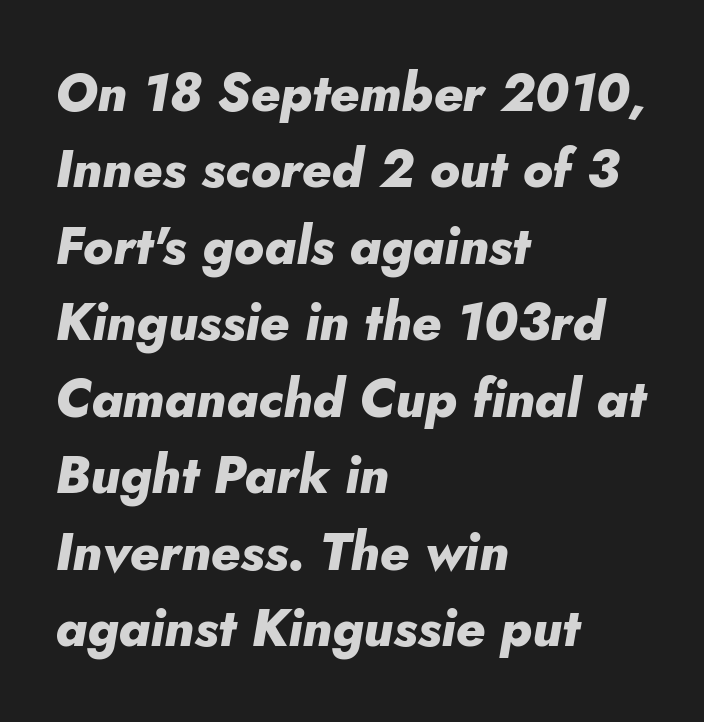
Q: Is the text bold? A: Yes.
Q: Is the text italic (slanted)? A: Yes, it leans right by about 5 degrees.
Q: Is the text underlined? A: No.
Q: How is the paragraph aligned? A: Left-aligned.
Q: Is the spacing between letters normal or unusually wide? A: Normal.
Q: Is the spacing between lines tight, normal or loose? A: Normal.
Q: Width (condensed, normal, or wide)? A: Normal.
Q: Stroke contrast? A: Low.
Q: x-height? A: Small.
Q: Monospaced? A: No.
